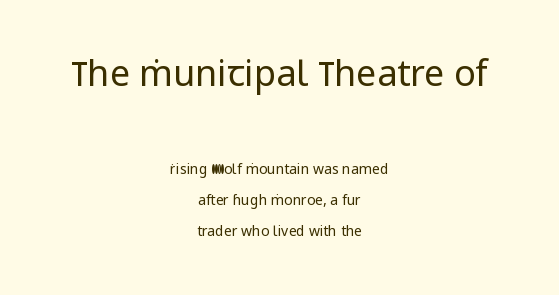
Q: Is the text bold? A: No.
Q: Is the text italic (slanted)? A: No, it is upright.
Q: Is the typeface a serif or a sans-serif typeface? A: Sans-serif.
Q: Is the text underlined? A: No.
Q: How is the paragraph aligned? A: Centered.
Q: Is the spacing between letters normal or unusually wide? A: Normal.
Q: Is the spacing between lines tight, normal or loose? A: Loose.
Q: Which block of text is set in a larger size, the first (top) or the second (bottom)? A: The first (top) one.
Q: Width (condensed, normal, or wide)? A: Normal.
Q: Stroke contrast? A: Low.
Q: x-height? A: Medium.
Q: Monospaced? A: No.
